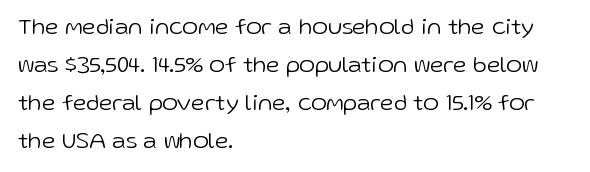
Caption: standard tracking, unaltered. How would I describe the line gaps? Plain and ordinary. Notice how the stems are strictly vertical — no italics here. The typeface has the unassuming heft of standard copy or less. The lines are quadded left.
